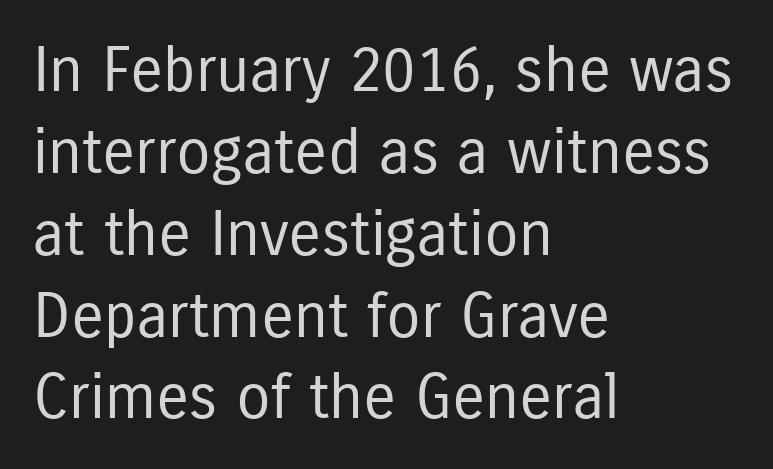
{"serif": "no", "italic": "no", "bold": "no", "weight": "regular", "width": "condensed", "stroke_contrast": "low", "x_height": "medium", "monospaced": "no", "underline": "no", "align": "left", "line_spacing": "normal", "line_spacing_ratio": 1.32, "letter_spacing": "normal", "letter_spacing_em": 0.0, "glyph_px": 62}
